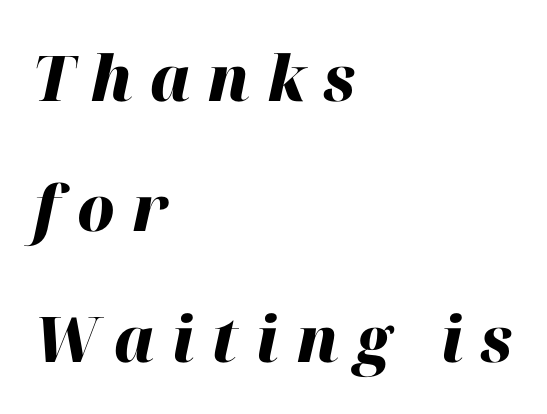
{"italic": "yes", "lean": "right", "slant_degrees": 12, "bold": "yes", "weight": "heavy", "width": "normal", "stroke_contrast": "high", "x_height": "medium", "monospaced": "no", "underline": "no", "align": "left", "line_spacing": "loose", "line_spacing_ratio": 2.07, "letter_spacing": "wide", "letter_spacing_em": 0.27, "glyph_px": 63}
